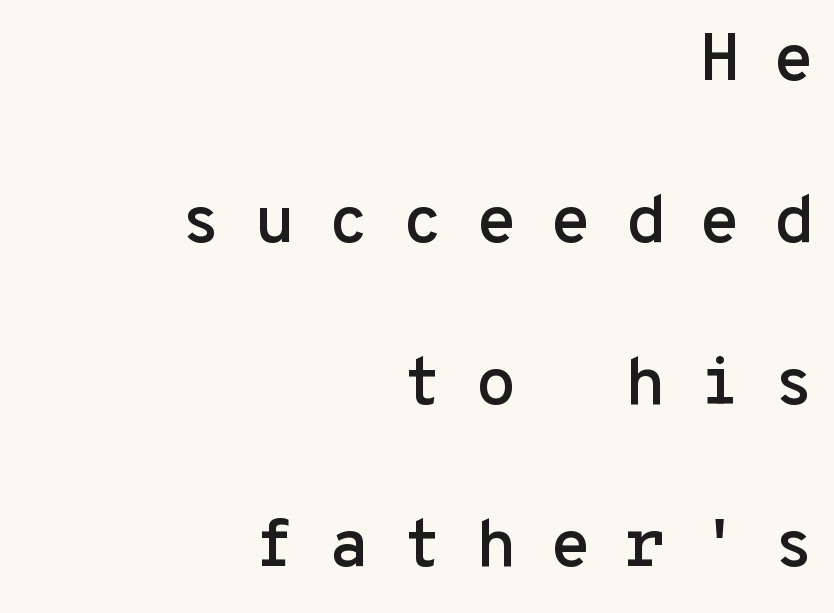
The image shows 67 px sans-serif type, upright, monospaced; set right-aligned, loose line spacing (2.42x), unusually wide letter spacing (+0.49 em), not underlined; low stroke contrast and a medium x-height.
